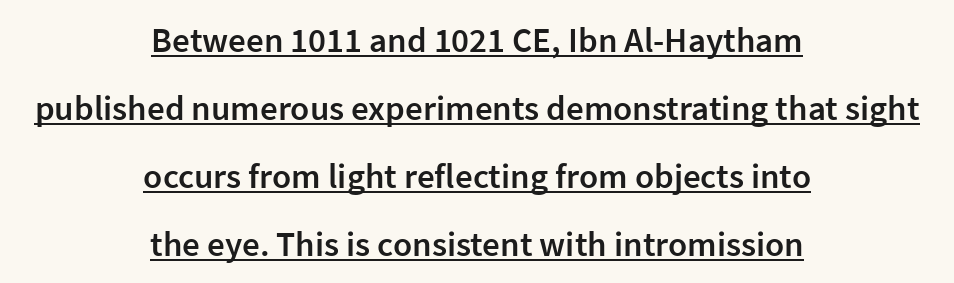
The image shows 35 px semibold sans-serif type, upright; set centered, loose line spacing (1.94x), normal letter spacing, underlined; low stroke contrast and a medium x-height.
